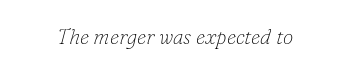
The tracking reads as untouched default to a designer's eye. The typesetting does not lean heavy: it is not bold. An italicized treatment has been applied to the whole sample. Underline: absent.
